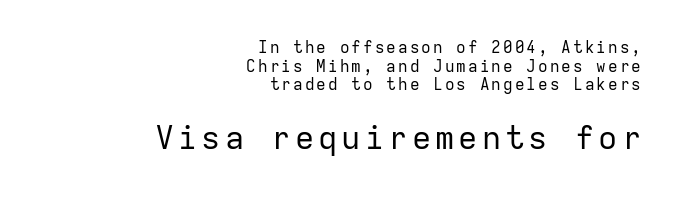
The letterforms sit at book weight or below. Descender tails drop into unmarked territory. A flush-right, rag-left setting is used for this passage. The passage shown is typeset with a sans-serif family.
